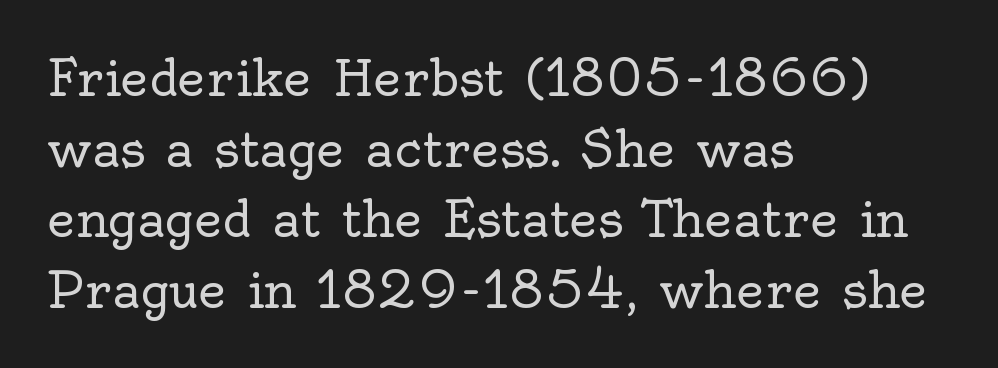
Q: Is the text bold? A: No.
Q: Is the text italic (slanted)? A: No, it is upright.
Q: Is the typeface a serif or a sans-serif typeface? A: Serif.
Q: Is the text underlined? A: No.
Q: How is the paragraph aligned? A: Left-aligned.
Q: Is the spacing between letters normal or unusually wide? A: Normal.
Q: Is the spacing between lines tight, normal or loose? A: Normal.
Q: Width (condensed, normal, or wide)? A: Normal.
Q: x-height? A: Small.
Q: Monospaced? A: No.
